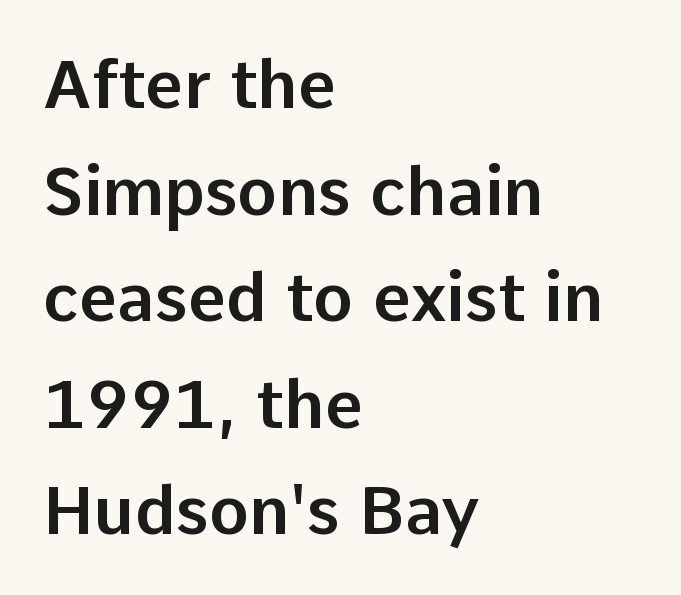
Q: Is the text italic (slanted)? A: No, it is upright.
Q: Is the typeface a serif or a sans-serif typeface? A: Sans-serif.
Q: Is the text underlined? A: No.
Q: How is the paragraph aligned? A: Left-aligned.
Q: Is the spacing between letters normal or unusually wide? A: Normal.
Q: Is the spacing between lines tight, normal or loose? A: Normal.
Q: Width (condensed, normal, or wide)? A: Normal.
Q: Stroke contrast? A: Low.
Q: x-height? A: Medium.
Q: Monospaced? A: No.
